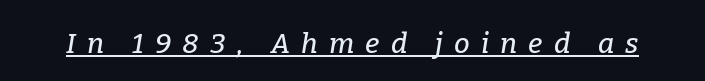
The designer went with a serif here, giving each stem small feet. Here the designer chose a conventional face with non-uniform glyph widths. The letters are slanted; this is an italic face. Is there an underline? Yes — a line sits under the letters. The gaps between neighbouring characters are conspicuously large.
